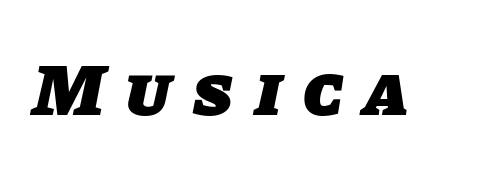
Honestly, there is no underline to notice here at all. The face used here is proportionally spaced, like ordinary book or web type. Strong, thick strokes mark this as bold type. Between one letter and the next there's a generous, obvious gap.
